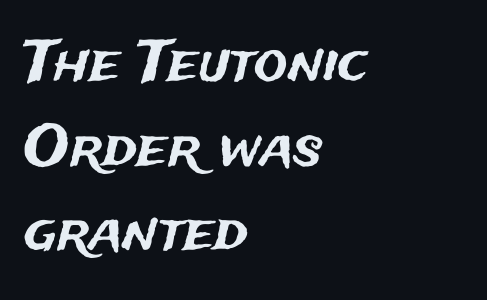
{"serif": "no", "width": "normal", "stroke_contrast": "medium", "x_height": "medium", "monospaced": "no", "underline": "no", "align": "left", "line_spacing": "normal", "line_spacing_ratio": 1.51, "letter_spacing": "normal", "letter_spacing_em": 0.0, "glyph_px": 56}
